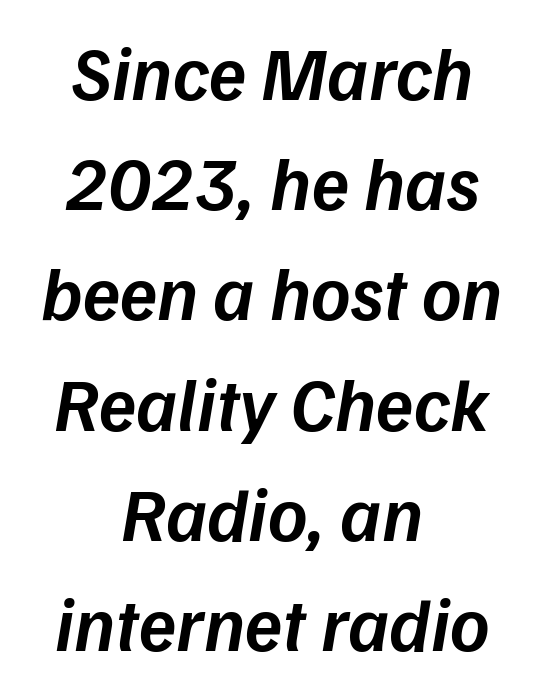
These lines carry some extra weight — a demibold, not a full bold. This sample keeps an unexceptional amount of space between lines. Posture: slanted. Short note: letters normally spaced.
